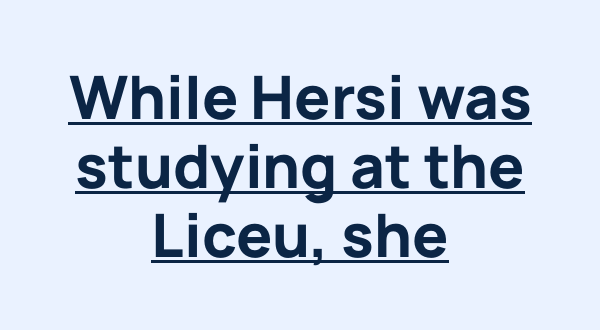
{"serif": "no", "italic": "no", "bold": "yes", "weight": "bold", "width": "normal", "stroke_contrast": "low", "x_height": "medium", "monospaced": "no", "underline": "yes", "align": "center", "line_spacing": "tight", "line_spacing_ratio": 1.15, "letter_spacing": "normal", "letter_spacing_em": 0.0, "glyph_px": 60}
